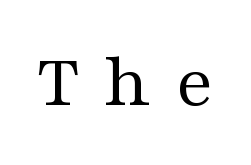
{"serif": "yes", "italic": "no", "bold": "no", "weight": "regular", "width": "wide", "stroke_contrast": "medium", "x_height": "medium", "monospaced": "no", "underline": "no", "letter_spacing": "wide", "letter_spacing_em": 0.31, "glyph_px": 78}
